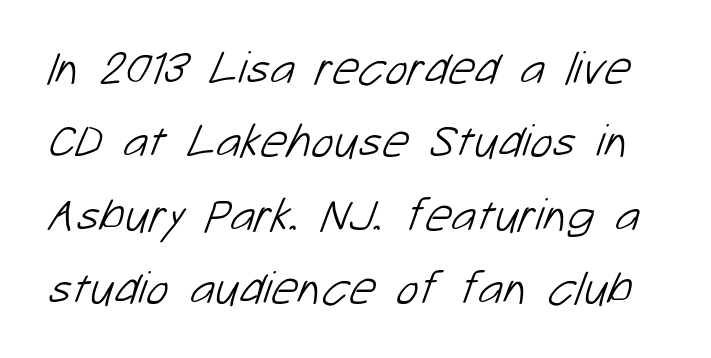
Q: Is the text bold? A: No.
Q: Is the typeface a serif or a sans-serif typeface? A: Sans-serif.
Q: Is the text underlined? A: No.
Q: Is the spacing between letters normal or unusually wide? A: Normal.
Q: Is the spacing between lines tight, normal or loose? A: Normal.
Q: Width (condensed, normal, or wide)? A: Normal.
Q: Stroke contrast? A: Low.
Q: x-height? A: Medium.
Q: Monospaced? A: No.
